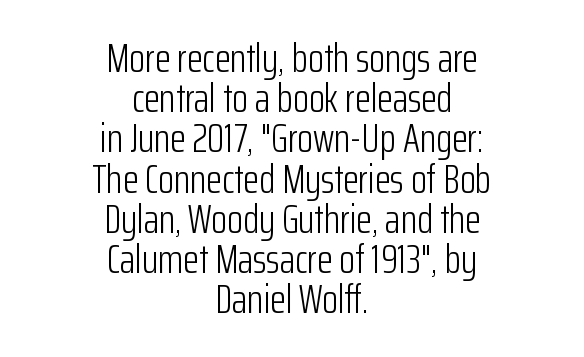
The image shows 41 px light, condensed sans-serif type, upright; set centered, tight line spacing (0.98x), normal letter spacing, not underlined; low stroke contrast and a medium x-height.
